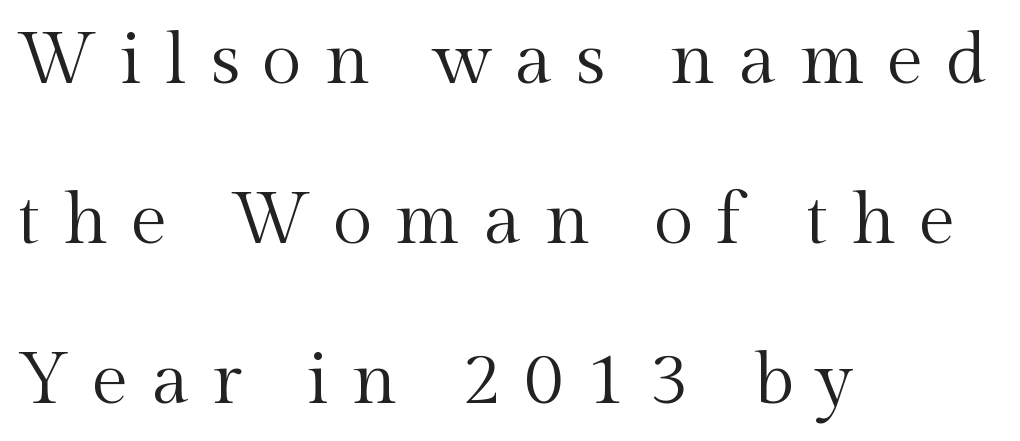
{"serif": "yes", "italic": "no", "bold": "no", "weight": "regular", "width": "normal", "x_height": "medium", "monospaced": "no", "underline": "no", "align": "left", "line_spacing": "loose", "line_spacing_ratio": 2.19, "letter_spacing": "wide", "letter_spacing_em": 0.31, "glyph_px": 73}
